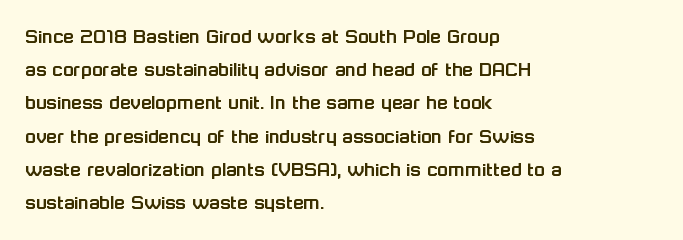
{"italic": "no", "underline": "no", "align": "left", "line_spacing": "normal", "line_spacing_ratio": 1.51, "letter_spacing": "normal", "letter_spacing_em": 0.0, "glyph_px": 22}
